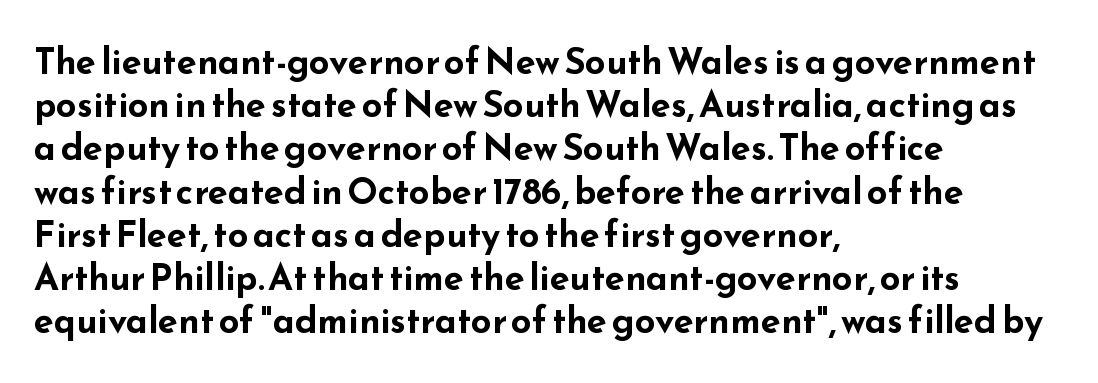
{"serif": "no", "italic": "no", "bold": "yes", "weight": "bold", "width": "wide", "stroke_contrast": "low", "x_height": "small", "monospaced": "no", "underline": "no", "align": "left", "line_spacing_ratio": 1.2, "letter_spacing": "normal", "letter_spacing_em": 0.0, "glyph_px": 36}
